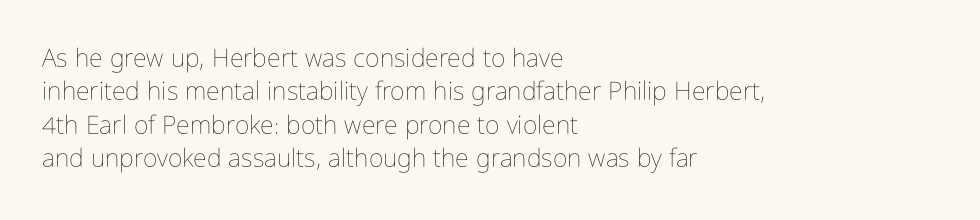
Notice how the stems are strictly vertical — no italics here. Clear beneath every line of the passage. Compared with typical paragraphs, the rows here are spaced about the same. The letters look calm and open, with moderate or lighter stems. Spacing between characters is what you'd get straight out of the box.
